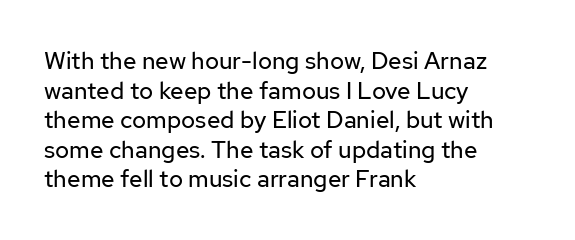
Q: Is the text bold? A: No.
Q: Is the text italic (slanted)? A: No, it is upright.
Q: Is the text underlined? A: No.
Q: How is the paragraph aligned? A: Left-aligned.
Q: Is the spacing between letters normal or unusually wide? A: Normal.
